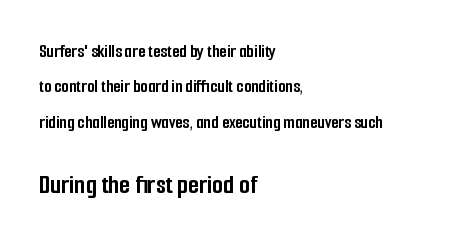
{"serif": "no", "italic": "no", "bold": "yes", "weight": "semibold", "width": "condensed", "stroke_contrast": "low", "x_height": "medium", "monospaced": "no", "underline": "no", "align": "left", "line_spacing_ratio": 1.86, "letter_spacing": "normal", "letter_spacing_em": 0.0, "larger_block": "second", "size_ratio": 1.47, "glyph_px": 28}
